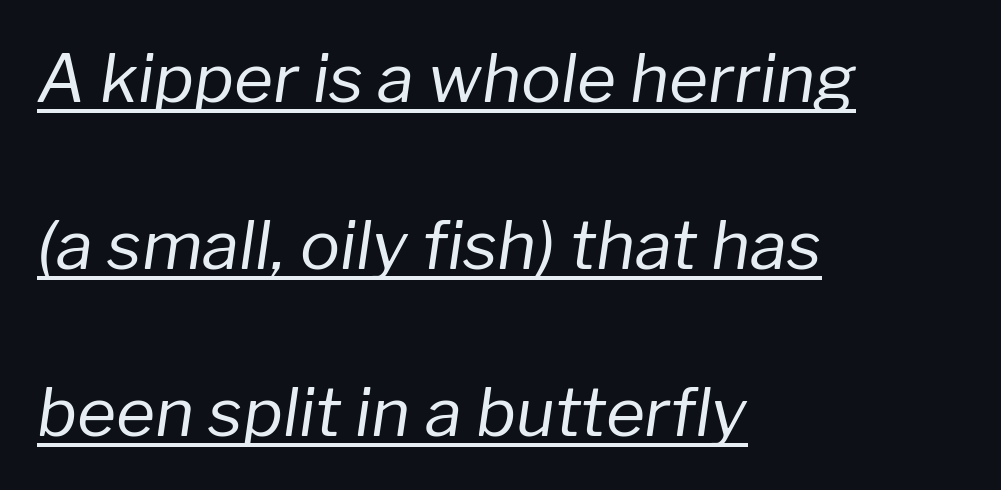
Think of a printed novel: that variable character pitch is what you see here. Students, observe the line beneath the letters — that is underlining. In CSS terms this would be text-align: left. You could fit nearly another row in the gap between these rows.
